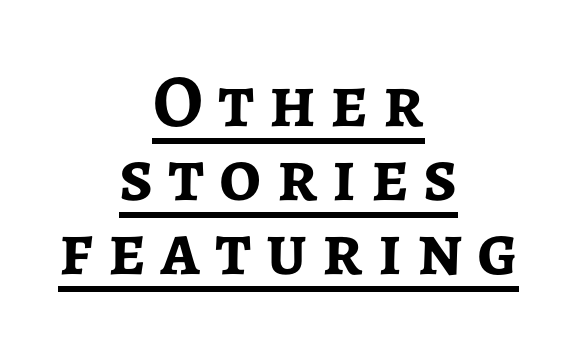
The paragraph shown floats in the horizontal middle. In terms of letterform style, serifs are entirely absent. This rendering features underlined lettering. Is this a fixed-width face? No — the glyphs have proportional, varying widths. Vertical strokes here are truly vertical. The letters are spread apart with noticeably loose tracking.
